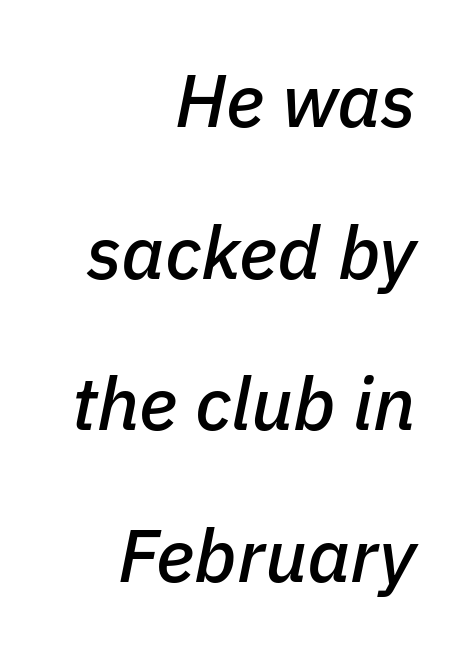
Q: Is the text italic (slanted)? A: Yes, it leans right by about 11 degrees.
Q: Is the text underlined? A: No.
Q: How is the paragraph aligned? A: Right-aligned.
Q: Is the spacing between letters normal or unusually wide? A: Normal.
Q: Is the spacing between lines tight, normal or loose? A: Loose.
Q: Width (condensed, normal, or wide)? A: Normal.
Q: Stroke contrast? A: Low.
Q: x-height? A: Medium.
Q: Monospaced? A: No.
